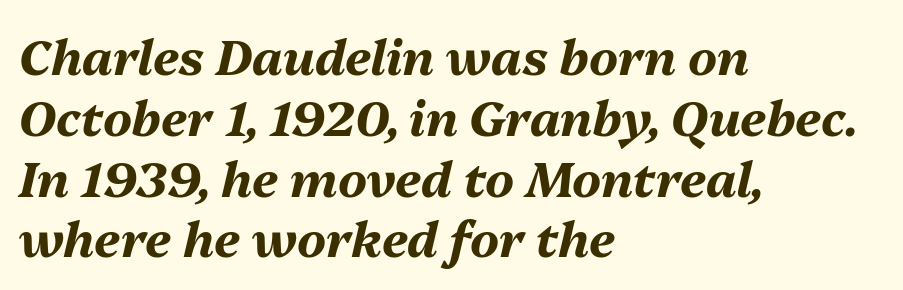
Q: Is the text bold? A: Yes.
Q: Is the text italic (slanted)? A: Yes, it leans right by about 13 degrees.
Q: Is the text underlined? A: No.
Q: How is the paragraph aligned? A: Left-aligned.
Q: Is the spacing between letters normal or unusually wide? A: Normal.
Q: Width (condensed, normal, or wide)? A: Normal.
Q: Stroke contrast? A: Medium.
Q: x-height? A: Medium.
Q: Monospaced? A: No.
